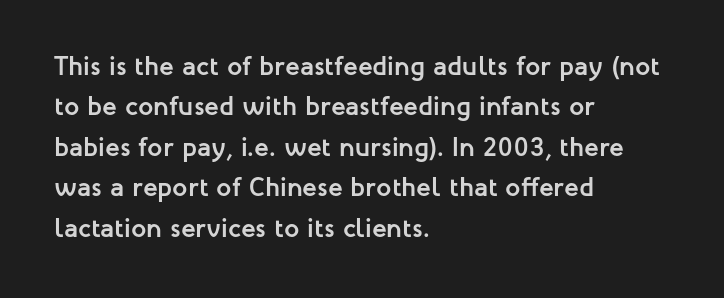
Look at the tracking — it's just the regular setting, nothing added. A classic flush-left, rag-right setting is used for this passage. Lines of text with bare space underneath. The font's upright variant was chosen for this text.
